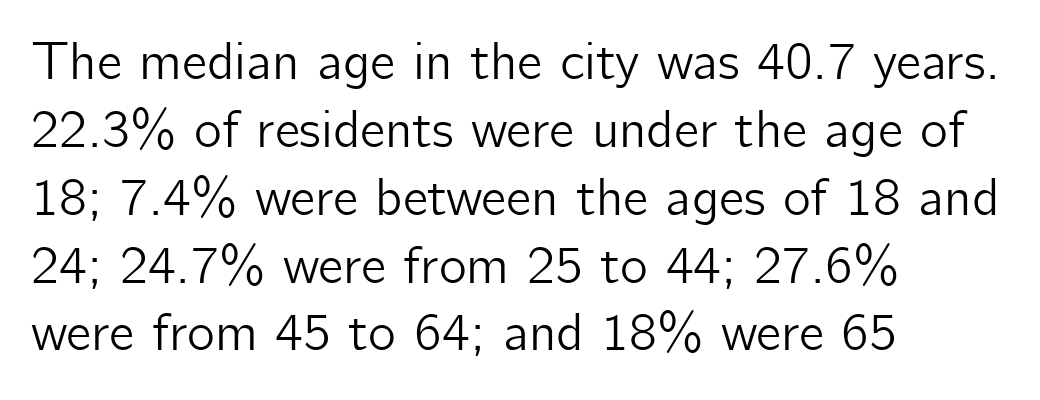
{"serif": "no", "italic": "no", "width": "normal", "stroke_contrast": "low", "x_height": "medium", "monospaced": "no", "underline": "no", "align": "left", "line_spacing": "normal", "line_spacing_ratio": 1.28, "letter_spacing": "normal", "letter_spacing_em": 0.0, "glyph_px": 53}
